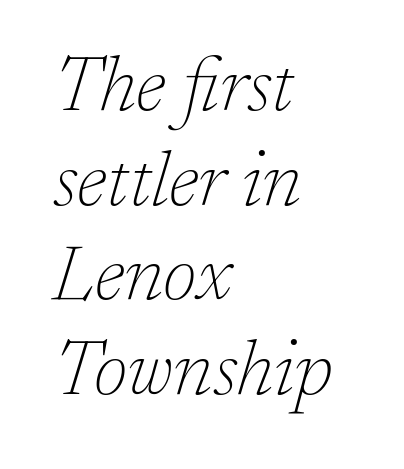
Q: Is the text bold? A: No.
Q: Is the text italic (slanted)? A: Yes, it leans right by about 17 degrees.
Q: Is the typeface a serif or a sans-serif typeface? A: Serif.
Q: Is the text underlined? A: No.
Q: How is the paragraph aligned? A: Left-aligned.
Q: Is the spacing between letters normal or unusually wide? A: Normal.
Q: Width (condensed, normal, or wide)? A: Normal.
Q: Stroke contrast? A: Low.
Q: x-height? A: Medium.
Q: Monospaced? A: No.
